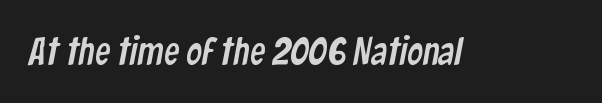
The image shows 39 px condensed sans-serif type; set normal letter spacing, not underlined; low stroke contrast and a medium x-height.
